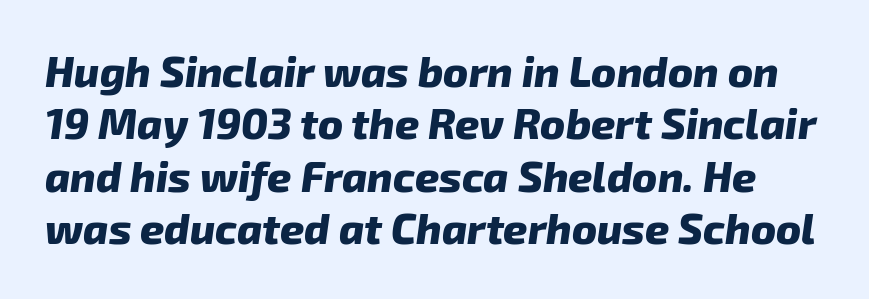
The image shows 42 px heavy type, italic (leaning right); set normal line spacing (1.25x), normal letter spacing, not underlined; low stroke contrast and a medium x-height.
